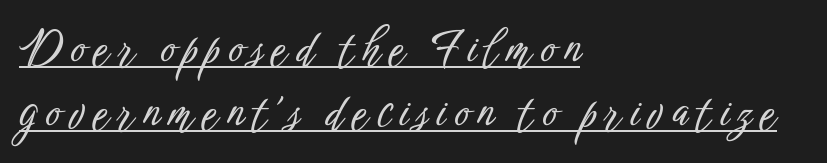
Q: Is the text italic (slanted)? A: Yes.
Q: Is the typeface a serif or a sans-serif typeface? A: Sans-serif.
Q: Is the text underlined? A: Yes.
Q: How is the paragraph aligned? A: Left-aligned.
Q: Is the spacing between letters normal or unusually wide? A: Unusually wide.
Q: Is the spacing between lines tight, normal or loose? A: Normal.
Q: Width (condensed, normal, or wide)? A: Condensed.
Q: Stroke contrast? A: Low.
Q: x-height? A: Medium.
Q: Monospaced? A: No.
